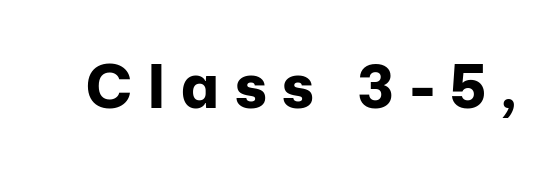
Q: Is the text bold? A: Yes.
Q: Is the text italic (slanted)? A: No, it is upright.
Q: Is the typeface a serif or a sans-serif typeface? A: Sans-serif.
Q: Is the text underlined? A: No.
Q: Is the spacing between letters normal or unusually wide? A: Unusually wide.
Q: Width (condensed, normal, or wide)? A: Normal.
Q: Stroke contrast? A: Low.
Q: x-height? A: Medium.
Q: Monospaced? A: No.
